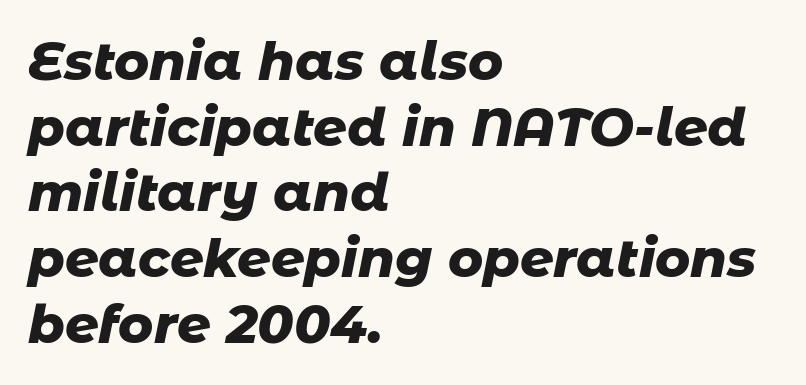
The image shows 53 px heavy type, italic (leaning right); set left-aligned, line spacing 1.24x, normal letter spacing, not underlined; low stroke contrast and a medium x-height.
